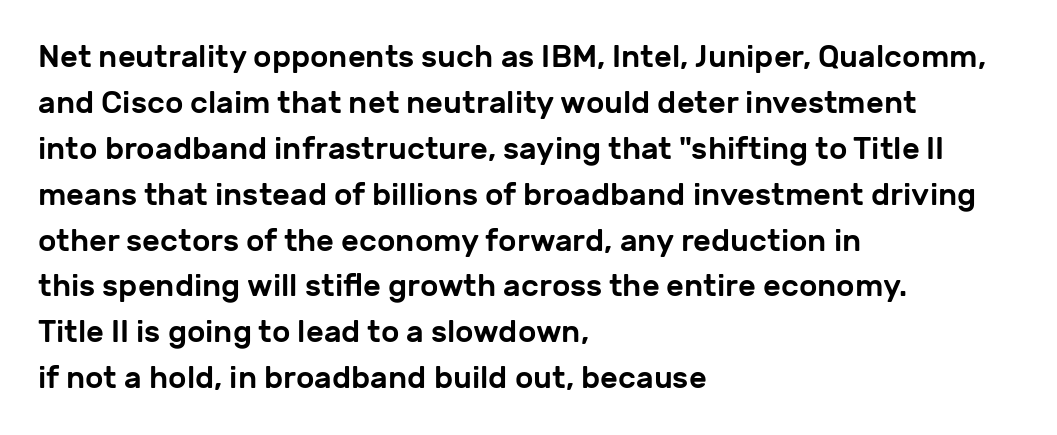
The image shows 31 px sans-serif type, upright; set left-aligned, normal line spacing (1.48x), normal letter spacing, not underlined; low stroke contrast and a medium x-height.
